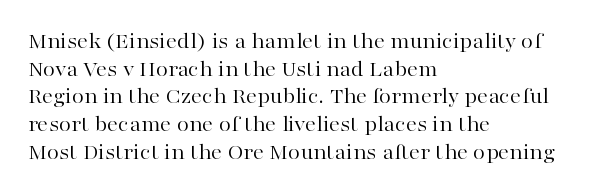
The image shows 22 px text type, upright; set left-aligned, normal line spacing (1.26x), normal letter spacing, not underlined.
